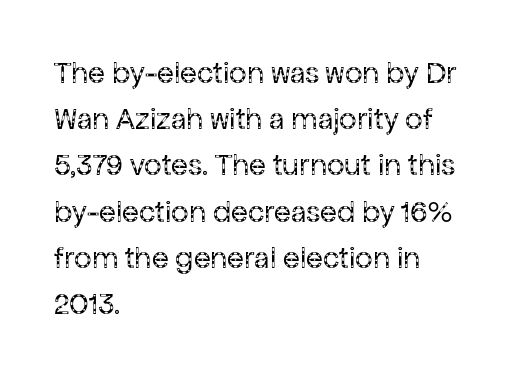
The image shows 31 px regular-weight sans-serif type, upright; set left-aligned, normal line spacing (1.49x), normal letter spacing, not underlined; low stroke contrast and a medium x-height.
